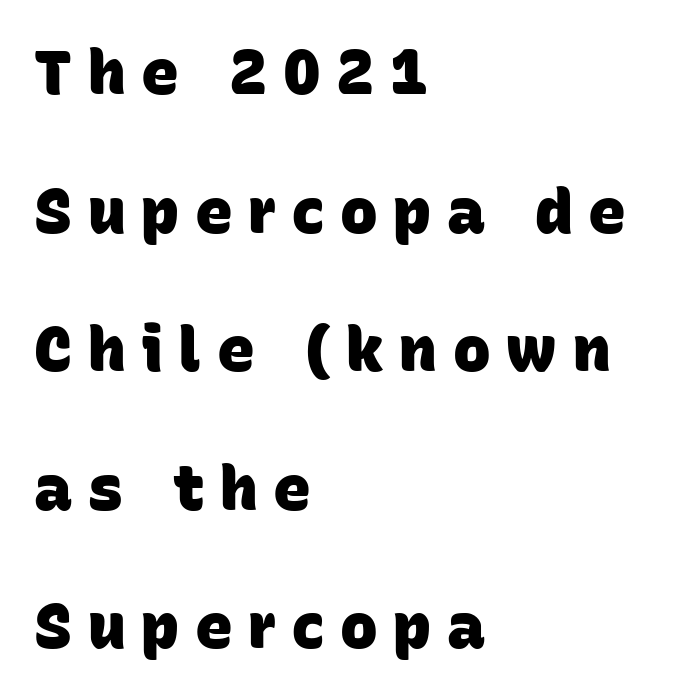
{"serif": "no", "bold": "yes", "weight": "heavy", "width": "normal", "stroke_contrast": "low", "x_height": "large", "monospaced": "no", "underline": "no", "align": "left", "line_spacing": "loose", "line_spacing_ratio": 2.2, "letter_spacing": "wide", "letter_spacing_em": 0.25, "glyph_px": 63}
